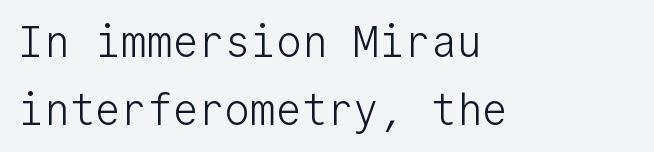
The image shows 43 px light sans-serif type, upright, monospaced; set left-aligned, normal line spacing (1.58x), normal letter spacing, not underlined; low stroke contrast and a medium x-height.
